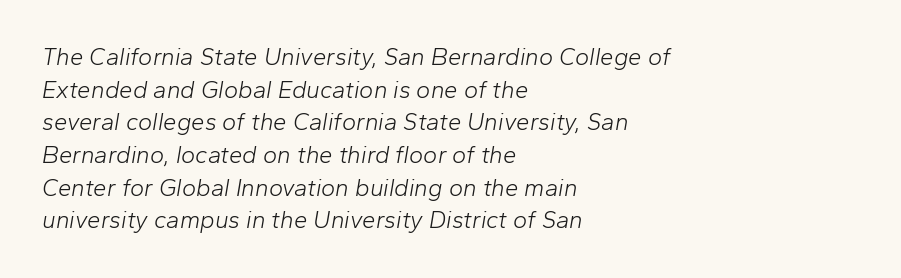
The image shows 24 px text type, italic (leaning right); set left-aligned, normal line spacing (1.36x), normal letter spacing, not underlined.
